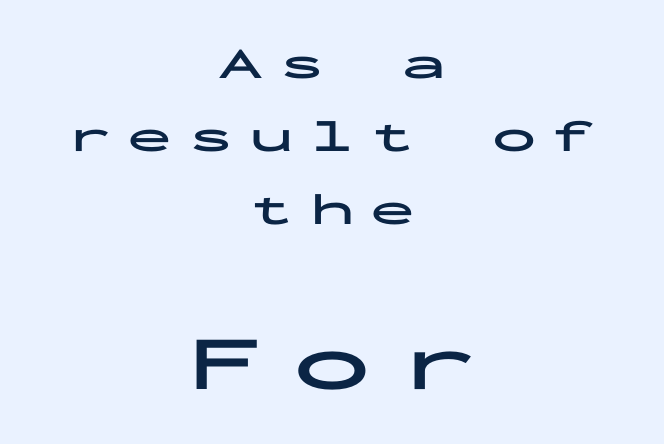
{"serif": "no", "italic": "no", "bold": "yes", "weight": "bold", "width": "wide", "stroke_contrast": "low", "x_height": "medium", "monospaced": "yes", "underline": "no", "align": "center", "line_spacing": "normal", "line_spacing_ratio": 1.62, "letter_spacing": "wide", "letter_spacing_em": 0.35, "larger_block": "second", "size_ratio": 1.76, "glyph_px": 79}
